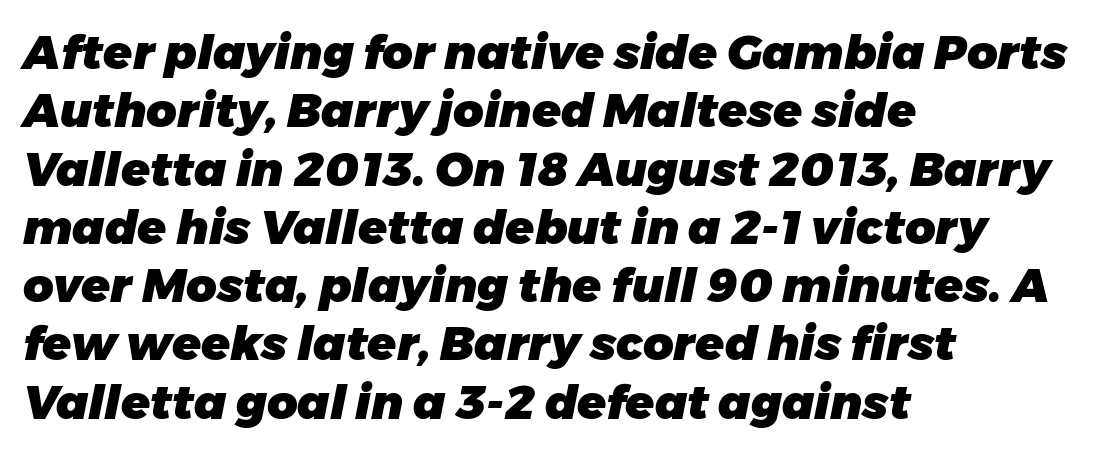
{"italic": "yes", "lean": "right", "slant_degrees": 11, "bold": "yes", "weight": "heavy", "width": "normal", "stroke_contrast": "low", "x_height": "medium", "monospaced": "no", "underline": "no", "align": "left", "line_spacing_ratio": 1.24, "letter_spacing": "normal", "letter_spacing_em": 0.0, "glyph_px": 47}
